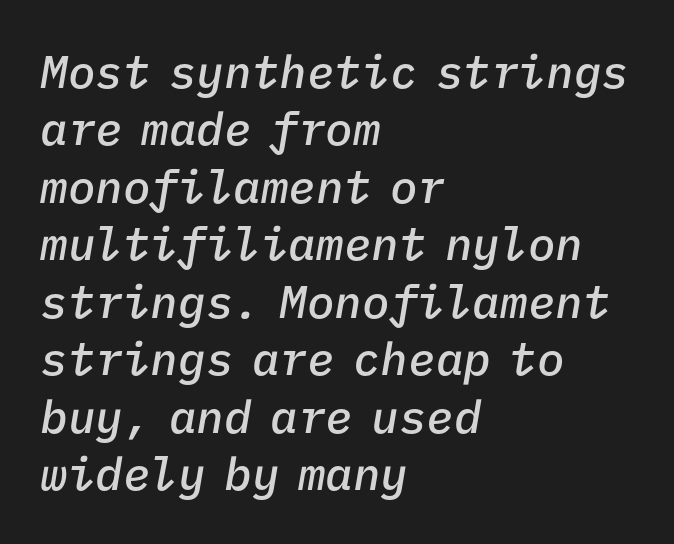
{"italic": "yes", "lean": "right", "slant_degrees": 9, "bold": "semi", "weight": "semibold", "width": "normal", "stroke_contrast": "low", "x_height": "medium", "monospaced": "yes", "underline": "no", "align": "left", "line_spacing": "normal", "line_spacing_ratio": 1.25, "letter_spacing": "normal", "letter_spacing_em": 0.0, "glyph_px": 46}
